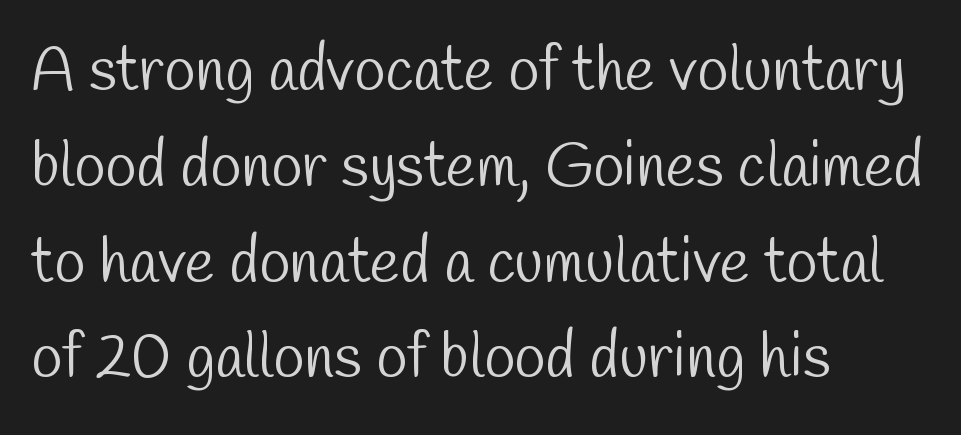
The image shows 63 px light, condensed sans-serif type; set left-aligned, normal line spacing (1.52x), normal letter spacing, not underlined; low stroke contrast and a medium x-height.
